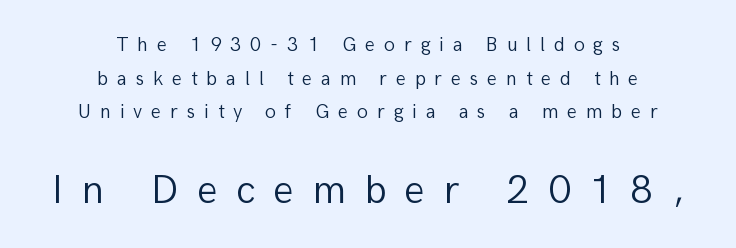
Q: Is the text bold? A: No.
Q: Is the text italic (slanted)? A: No, it is upright.
Q: Is the typeface a serif or a sans-serif typeface? A: Sans-serif.
Q: Is the text underlined? A: No.
Q: How is the paragraph aligned? A: Centered.
Q: Is the spacing between letters normal or unusually wide? A: Unusually wide.
Q: Is the spacing between lines tight, normal or loose? A: Normal.
Q: Which block of text is set in a larger size, the first (top) or the second (bottom)? A: The second (bottom) one.
Q: Width (condensed, normal, or wide)? A: Normal.
Q: Stroke contrast? A: Low.
Q: x-height? A: Medium.
Q: Monospaced? A: No.
